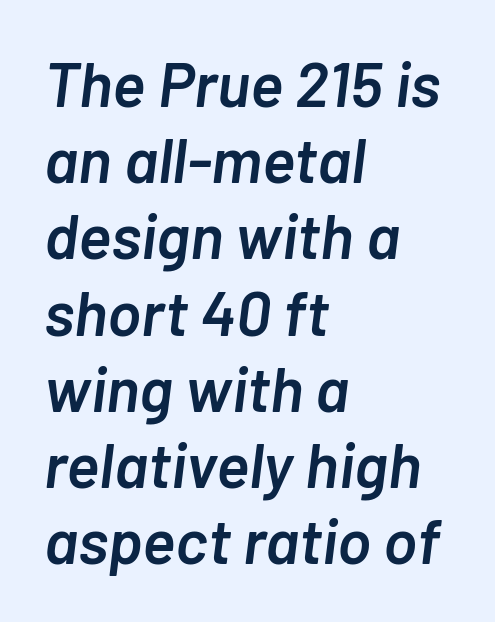
The image shows 63 px semibold type, italic (leaning right); set left-aligned, line spacing 1.21x, normal letter spacing, not underlined; low stroke contrast and a medium x-height.
